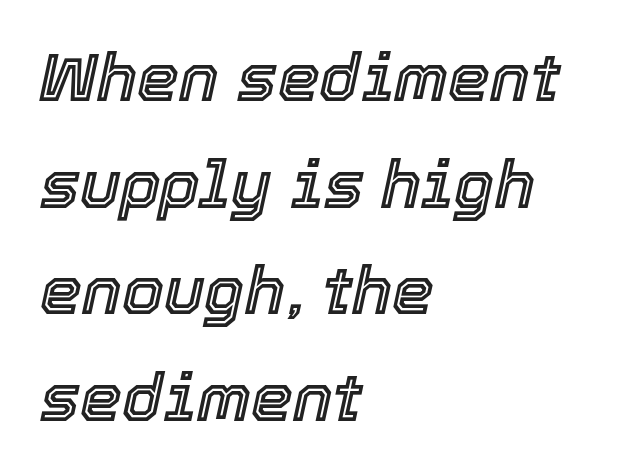
Q: Is the text italic (slanted)? A: Yes, it leans right by about 12 degrees.
Q: Is the text underlined? A: No.
Q: How is the paragraph aligned? A: Left-aligned.
Q: Is the spacing between letters normal or unusually wide? A: Normal.
Q: Is the spacing between lines tight, normal or loose? A: Normal.
Q: Width (condensed, normal, or wide)? A: Normal.
Q: x-height? A: Medium.
Q: Monospaced? A: No.
